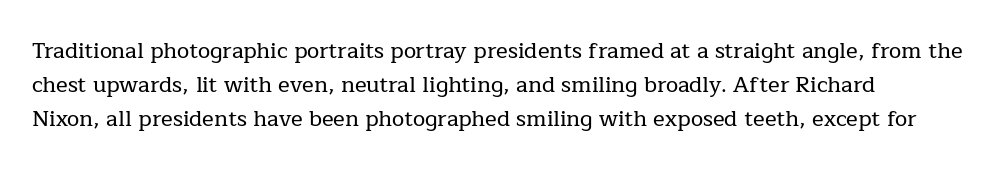
The image shows 22 px text type, upright; set left-aligned, normal line spacing (1.55x), normal letter spacing, not underlined.
